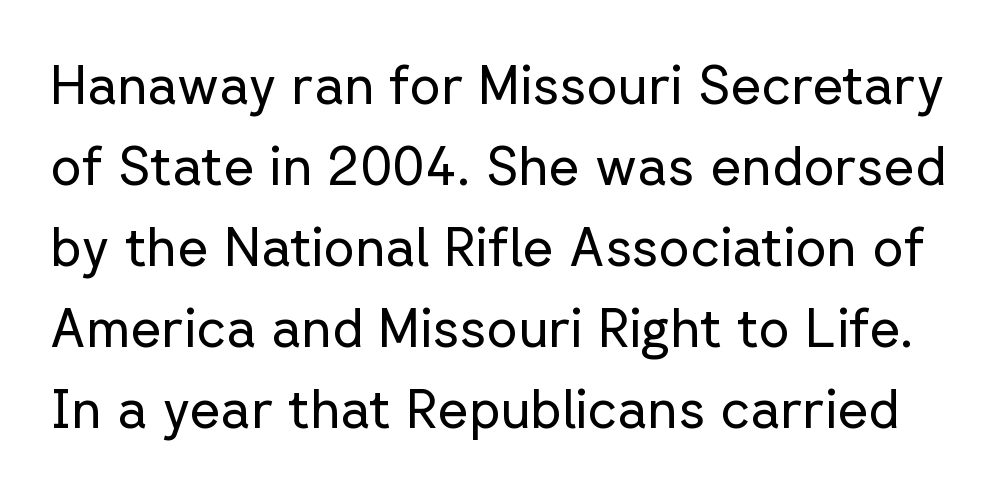
{"serif": "no", "italic": "no", "bold": "no", "weight": "regular", "width": "normal", "stroke_contrast": "low", "x_height": "medium", "monospaced": "no", "underline": "no", "line_spacing": "normal", "line_spacing_ratio": 1.5, "letter_spacing": "normal", "letter_spacing_em": 0.0, "glyph_px": 54}
